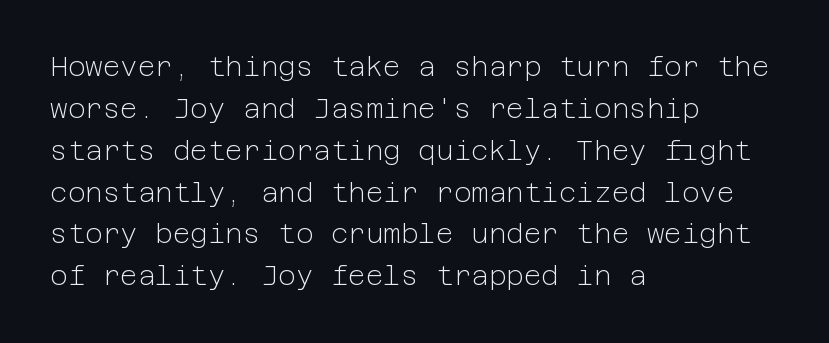
Anything drawn beneath the words? Only blank space. Each word holds together tightly as a unit, with standard inter-letter gaps. Each stroke keeps to a modest, everyday thickness or less. Normally led — the rows are evenly, conventionally spaced. In CSS terms this would be text-align: left. Does the lettering tilt? It doesn't — this is upright.
